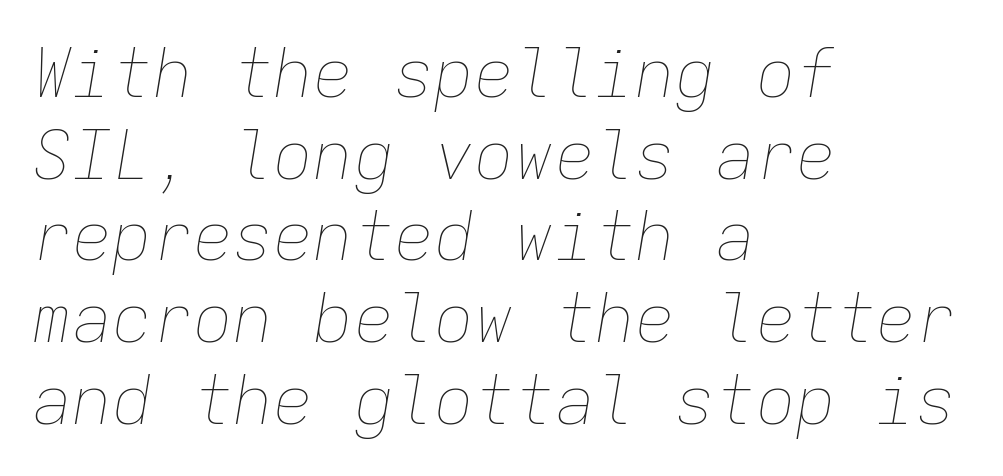
The image shows 67 px thin type, italic (leaning right), monospaced; set left-aligned, line spacing 1.22x, normal letter spacing, not underlined; low stroke contrast and a medium x-height.
